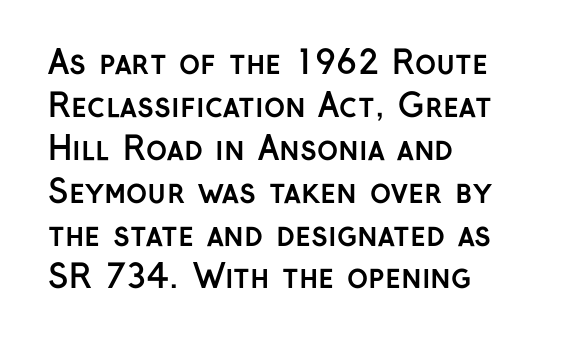
The image shows 32 px semibold sans-serif type, upright; set left-aligned, normal line spacing (1.34x), normal letter spacing, not underlined; low stroke contrast and a medium x-height.
